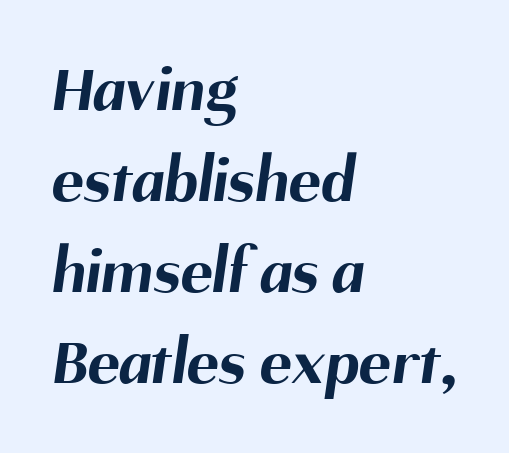
The image shows 67 px bold sans-serif type; set left-aligned, normal line spacing (1.36x), normal letter spacing, not underlined; medium stroke contrast and a medium x-height.
